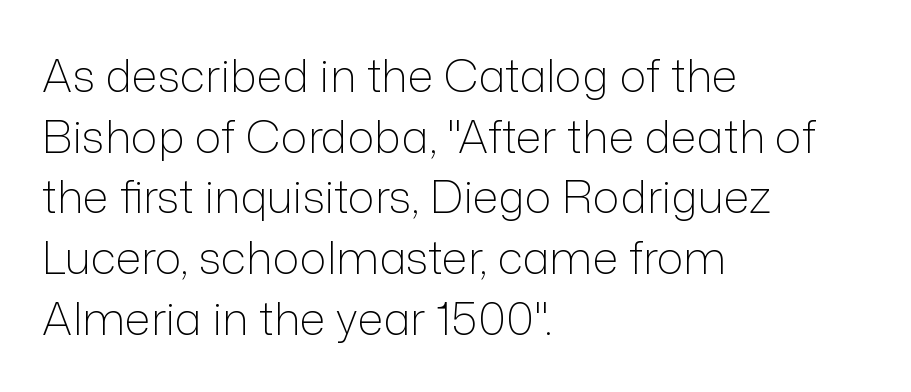
{"serif": "no", "italic": "no", "bold": "no", "weight": "light", "width": "normal", "stroke_contrast": "low", "x_height": "medium", "monospaced": "no", "underline": "no", "align": "left", "line_spacing": "normal", "line_spacing_ratio": 1.35, "letter_spacing": "normal", "letter_spacing_em": 0.0, "glyph_px": 45}
